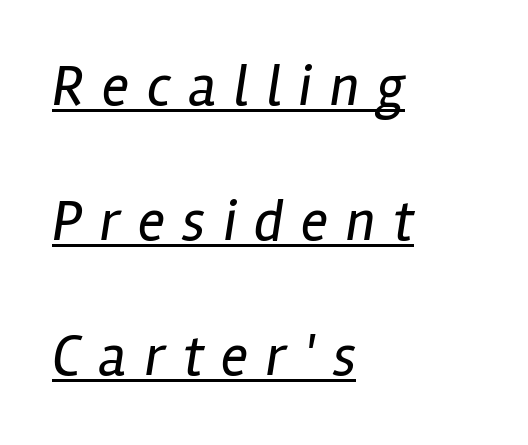
Q: Is the text bold? A: No.
Q: Is the text italic (slanted)? A: Yes, it leans right by about 12 degrees.
Q: Is the text underlined? A: Yes.
Q: How is the paragraph aligned? A: Left-aligned.
Q: Is the spacing between letters normal or unusually wide? A: Unusually wide.
Q: Is the spacing between lines tight, normal or loose? A: Loose.
Q: Width (condensed, normal, or wide)? A: Condensed.
Q: Stroke contrast? A: Low.
Q: x-height? A: Medium.
Q: Monospaced? A: No.
